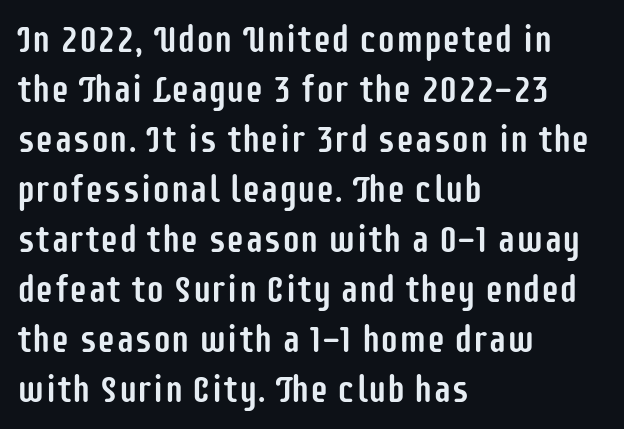
Q: Is the text italic (slanted)? A: No, it is upright.
Q: Is the typeface a serif or a sans-serif typeface? A: Sans-serif.
Q: Is the text underlined? A: No.
Q: How is the paragraph aligned? A: Left-aligned.
Q: Is the spacing between letters normal or unusually wide? A: Normal.
Q: Is the spacing between lines tight, normal or loose? A: Normal.
Q: Width (condensed, normal, or wide)? A: Condensed.
Q: Stroke contrast? A: Low.
Q: x-height? A: Large.
Q: Monospaced? A: No.
